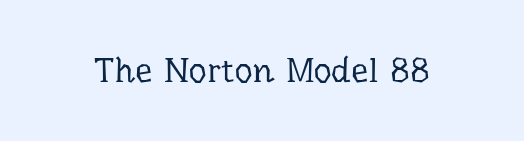
The image shows 35 px regular-weight serif type, upright; set normal letter spacing, not underlined; low stroke contrast and a medium x-height.
